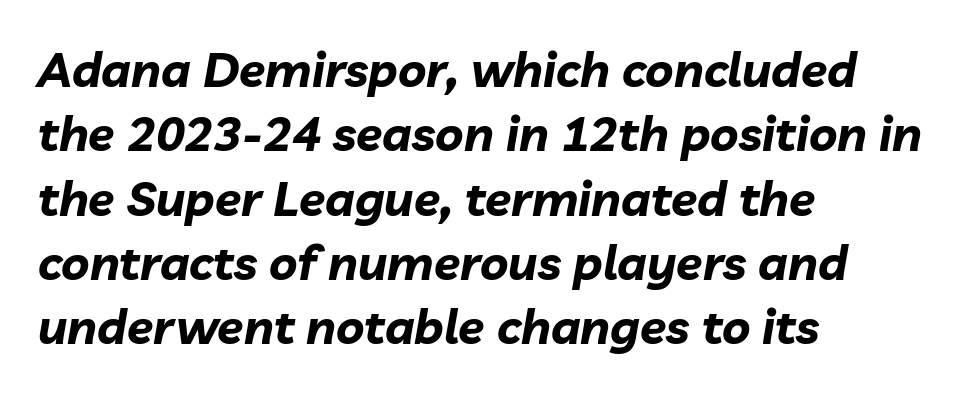
The image shows 48 px bold type, italic (leaning right); set left-aligned, normal line spacing (1.34x), normal letter spacing, not underlined; low stroke contrast and a medium x-height.
